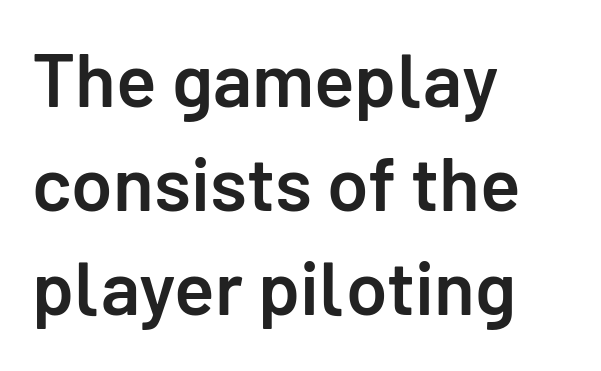
Q: Is the text bold? A: Semi-bold.
Q: Is the text italic (slanted)? A: No, it is upright.
Q: Is the typeface a serif or a sans-serif typeface? A: Sans-serif.
Q: Is the text underlined? A: No.
Q: How is the paragraph aligned? A: Left-aligned.
Q: Is the spacing between letters normal or unusually wide? A: Normal.
Q: Is the spacing between lines tight, normal or loose? A: Normal.
Q: Width (condensed, normal, or wide)? A: Normal.
Q: Stroke contrast? A: Low.
Q: x-height? A: Medium.
Q: Monospaced? A: No.
